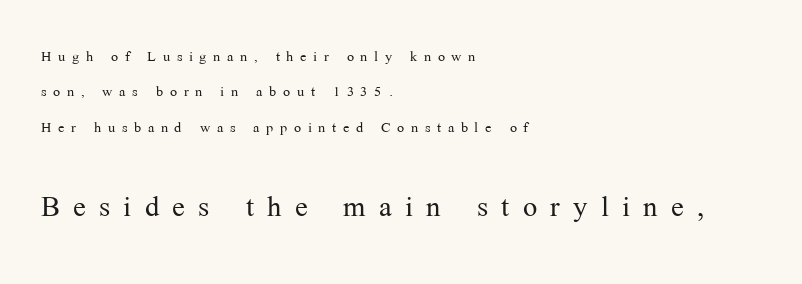
The image shows 38 px light serif type, upright; set left-aligned, line spacing 1.86x, unusually wide letter spacing (+0.35 em), not underlined; the second (bottom) block is 2.0x larger; medium stroke contrast and a medium x-height.
